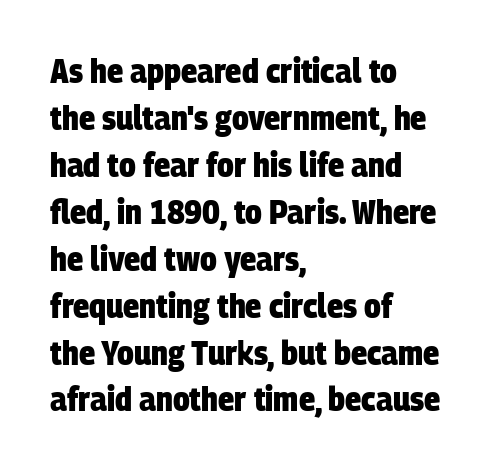
The image shows 34 px heavy, condensed sans-serif type; set left-aligned, normal line spacing (1.38x), normal letter spacing, not underlined; low stroke contrast and a large x-height.
